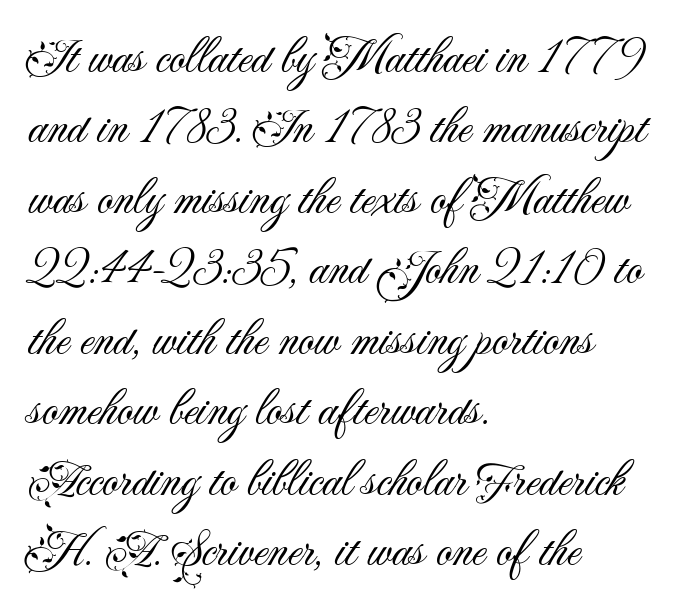
{"serif": "no", "bold": "no", "weight": "light", "width": "normal", "stroke_contrast": "medium", "x_height": "small", "monospaced": "no", "underline": "no", "align": "left", "line_spacing": "normal", "line_spacing_ratio": 1.41, "letter_spacing": "normal", "letter_spacing_em": 0.0, "glyph_px": 50}
